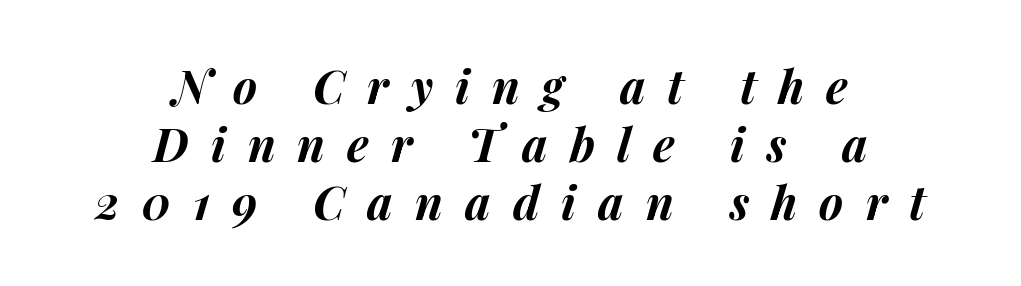
Q: Is the text bold? A: Yes.
Q: Is the text italic (slanted)? A: Yes, it leans right by about 14 degrees.
Q: Is the text underlined? A: No.
Q: How is the paragraph aligned? A: Centered.
Q: Is the spacing between letters normal or unusually wide? A: Unusually wide.
Q: Is the spacing between lines tight, normal or loose? A: Normal.
Q: Width (condensed, normal, or wide)? A: Normal.
Q: Stroke contrast? A: Medium.
Q: x-height? A: Medium.
Q: Monospaced? A: No.
